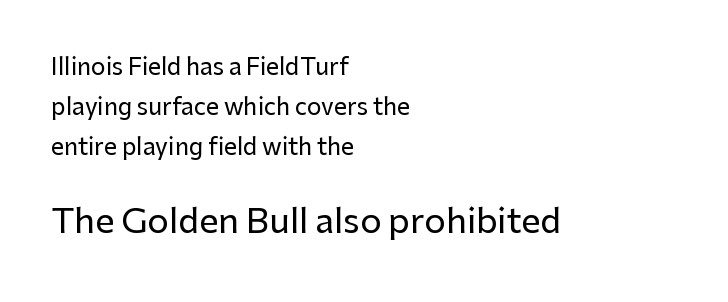
{"serif": "no", "italic": "no", "width": "normal", "stroke_contrast": "low", "x_height": "medium", "monospaced": "no", "underline": "no", "align": "left", "line_spacing_ratio": 1.74, "letter_spacing": "normal", "letter_spacing_em": 0.0, "larger_block": "second", "size_ratio": 1.48, "glyph_px": 34}
